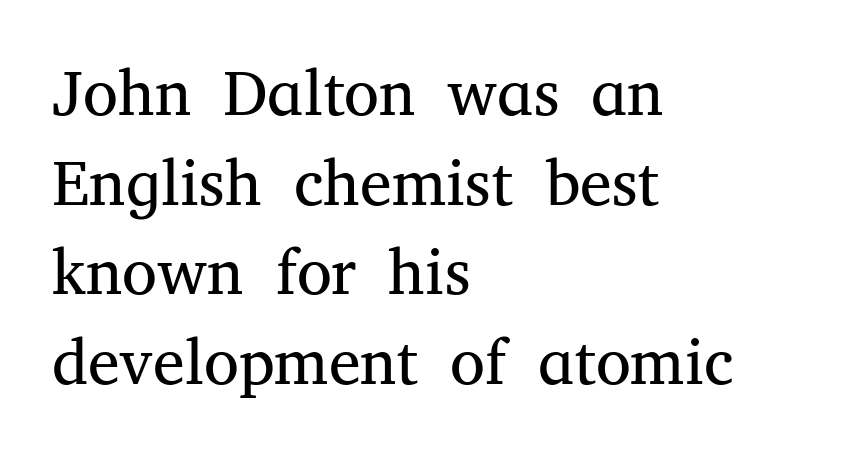
{"serif": "yes", "italic": "no", "bold": "no", "weight": "regular", "width": "normal", "stroke_contrast": "medium", "x_height": "medium", "monospaced": "no", "underline": "no", "align": "left", "line_spacing": "normal", "line_spacing_ratio": 1.4, "letter_spacing": "normal", "letter_spacing_em": 0.0, "glyph_px": 64}
